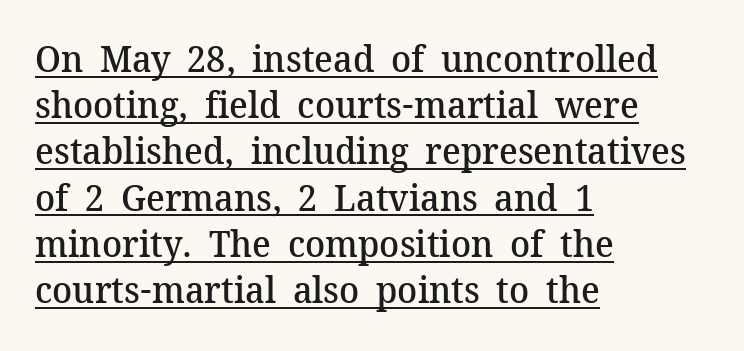
The image shows 37 px semibold serif type, upright; set left-aligned, normal line spacing (1.25x), normal letter spacing, underlined; medium stroke contrast and a medium x-height.
